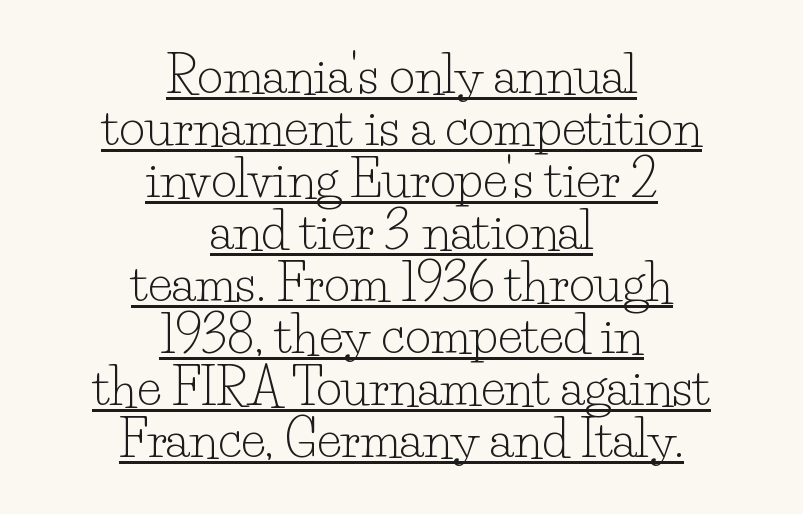
Is the stroke heavy? The answer is a plain regular-or-lighter. Italic: no, the glyphs are upright roman. No extra tracking has been applied to these lines. The vertical gap from one line to the next is small. Think of a printed novel: that variable character pitch is what you see here. The font family rendered here belongs to the serif group.
